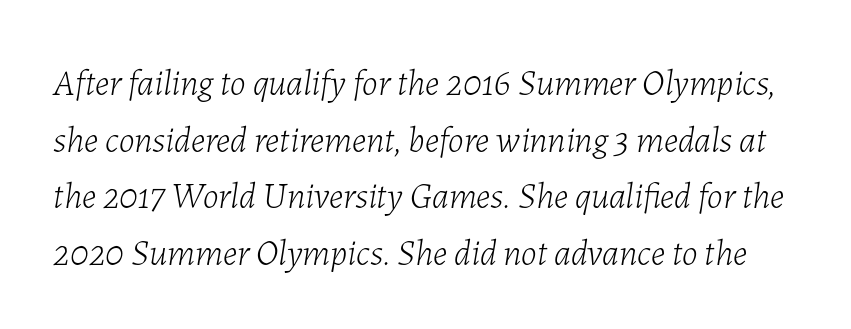
{"italic": "yes", "lean": "right", "slant_degrees": 7, "bold": "no", "weight": "light", "width": "normal", "stroke_contrast": "low", "x_height": "medium", "monospaced": "no", "underline": "no", "line_spacing": "normal", "line_spacing_ratio": 1.57, "letter_spacing": "normal", "letter_spacing_em": 0.0, "glyph_px": 36}
